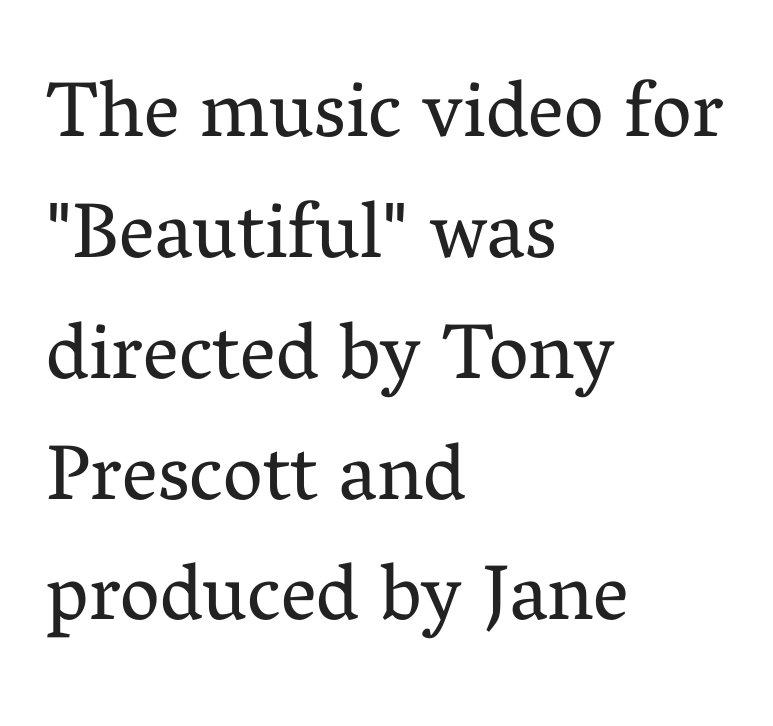
The line texture is even and compact thanks to regular tracking. Designer's note — italics off, roman on. Do the characters align in a grid? No, the font is proportional. Reading down the column, the eye jumps a familiar distance to each next line. Each line starts at the same left margin while the right side varies. Each stroke keeps to a modest, everyday thickness or less.
